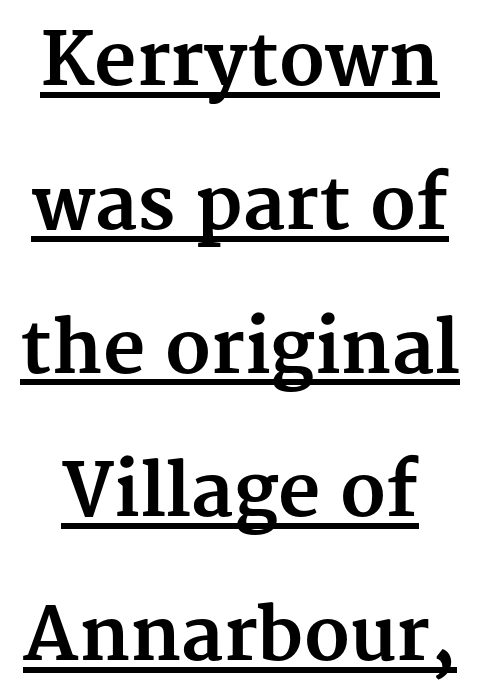
Short note: letters normally spaced. The space between consecutive lines is lavish. Every stem runs plumb, perpendicular to the baseline. The face used here is seriffed, in the tradition of book romans. Proportional: the letters do not fall into vertical columns.
